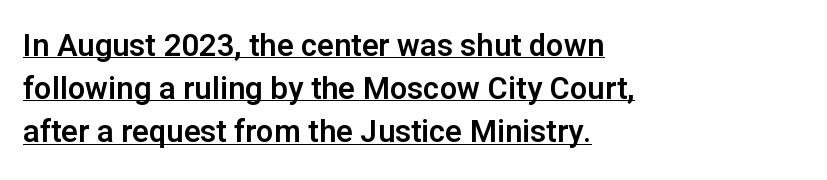
The image shows 31 px sans-serif type, upright; set left-aligned, normal line spacing (1.39x), normal letter spacing, underlined; low stroke contrast and a medium x-height.
